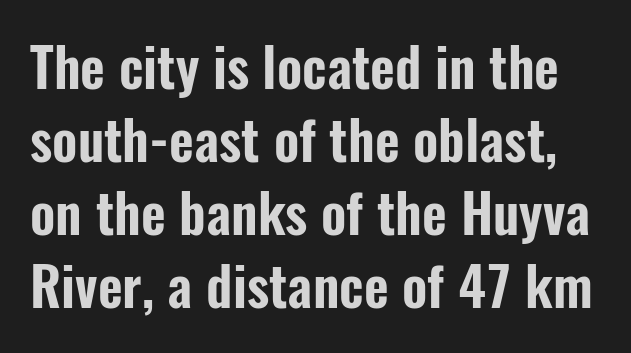
The image shows 54 px condensed sans-serif type, upright; set normal line spacing (1.35x), normal letter spacing, not underlined; low stroke contrast and a medium x-height.
